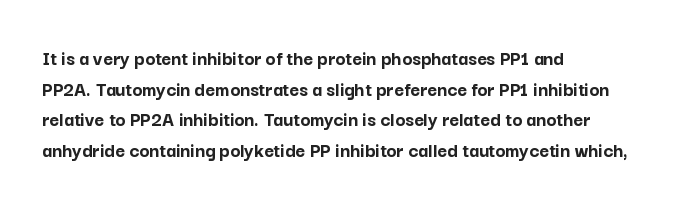
Q: Is the text bold? A: Yes.
Q: Is the text italic (slanted)? A: No, it is upright.
Q: Is the text underlined? A: No.
Q: How is the paragraph aligned? A: Left-aligned.
Q: Is the spacing between letters normal or unusually wide? A: Normal.
Q: Is the spacing between lines tight, normal or loose? A: Normal.
